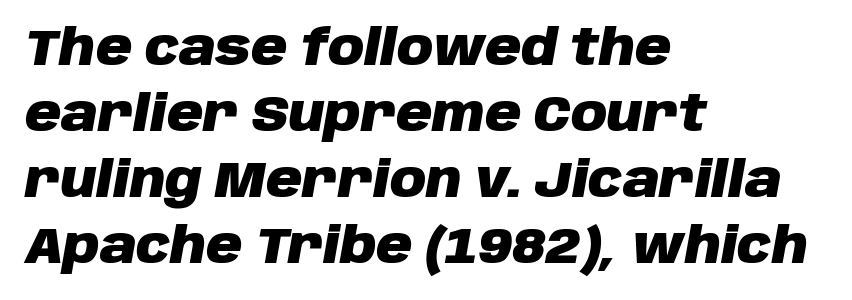
Q: Is the text bold? A: Yes.
Q: Is the text italic (slanted)? A: Yes, it leans right by about 10 degrees.
Q: Is the text underlined? A: No.
Q: How is the paragraph aligned? A: Left-aligned.
Q: Is the spacing between letters normal or unusually wide? A: Normal.
Q: Is the spacing between lines tight, normal or loose? A: Normal.
Q: Width (condensed, normal, or wide)? A: Normal.
Q: Stroke contrast? A: Low.
Q: x-height? A: Large.
Q: Monospaced? A: No.
